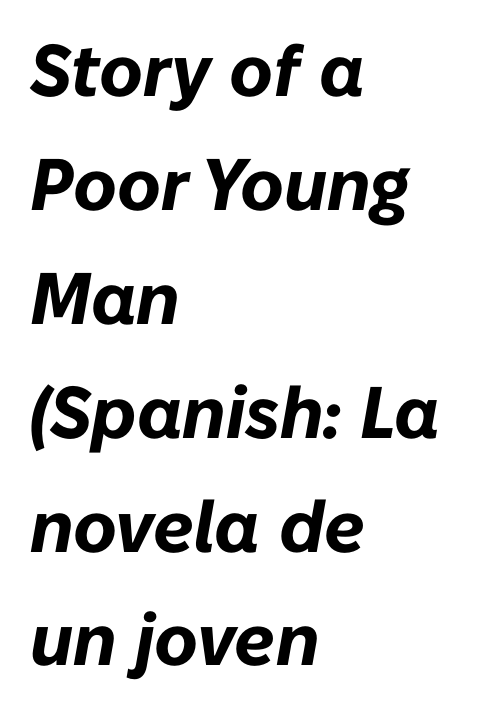
{"italic": "yes", "lean": "right", "slant_degrees": 10, "bold": "yes", "weight": "bold", "width": "normal", "stroke_contrast": "low", "x_height": "medium", "monospaced": "no", "underline": "no", "align": "left", "line_spacing": "normal", "line_spacing_ratio": 1.56, "letter_spacing": "normal", "letter_spacing_em": 0.0, "glyph_px": 73}
